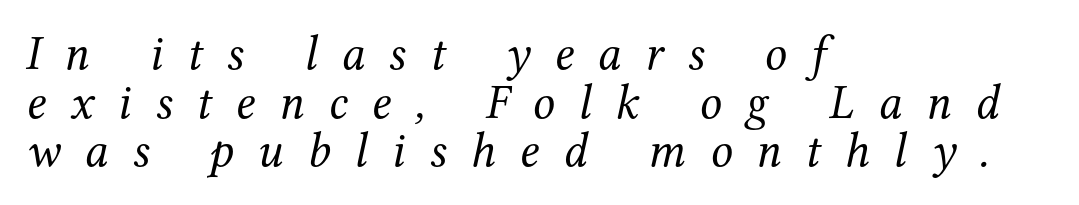
The image shows 49 px regular-weight serif type, italic (leaning right); set left-aligned, tight line spacing (0.99x), unusually wide letter spacing (+0.49 em), not underlined; medium stroke contrast and a medium x-height.
